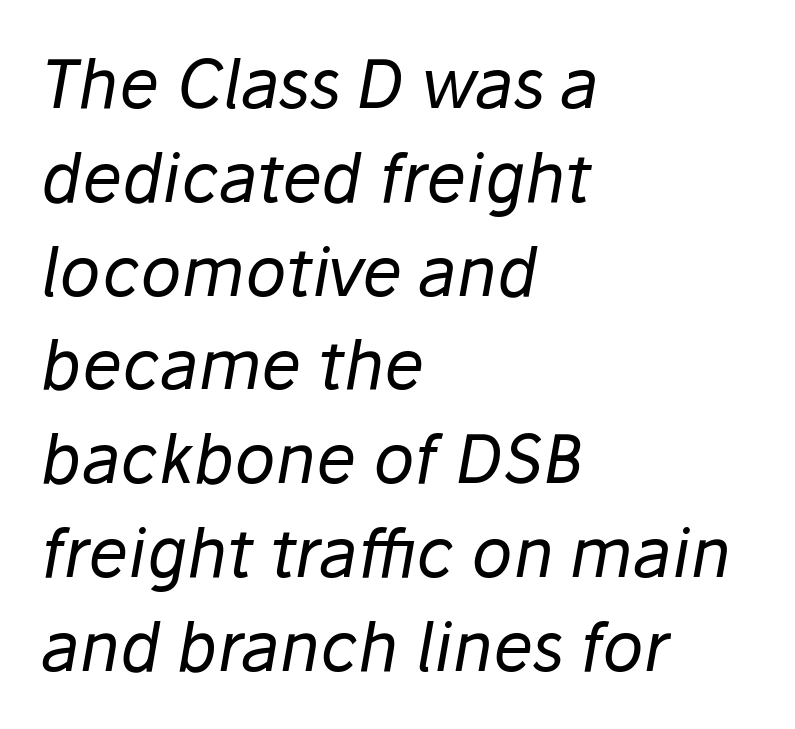
The image shows 67 px regular-weight type, italic (leaning right); set left-aligned, normal line spacing (1.4x), normal letter spacing, not underlined; low stroke contrast and a medium x-height.
